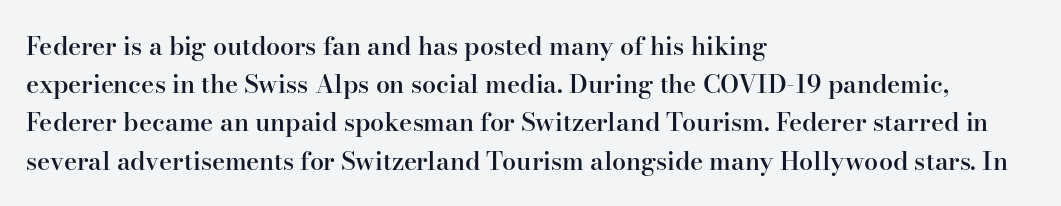
The image shows 25 px text type, upright; set left-aligned, normal line spacing (1.53x), normal letter spacing, not underlined.
